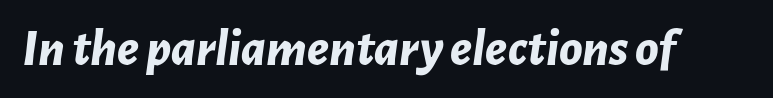
{"italic": "yes", "lean": "right", "slant_degrees": 7, "bold": "yes", "weight": "bold", "width": "normal", "stroke_contrast": "low", "x_height": "medium", "monospaced": "no", "underline": "no", "letter_spacing": "normal", "letter_spacing_em": 0.0, "glyph_px": 53}
